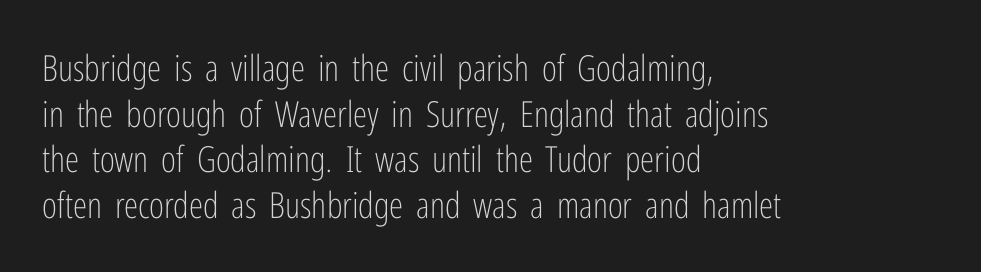
Weight class: somewhere from thin through regular. Line beginnings align vertically; line endings do not. Ascenders rise straight up at ninety degrees. Quick note: interline space is typical. The letters advance in unequal steps, a hallmark of proportional type. The strip under each line holds only bare page.
